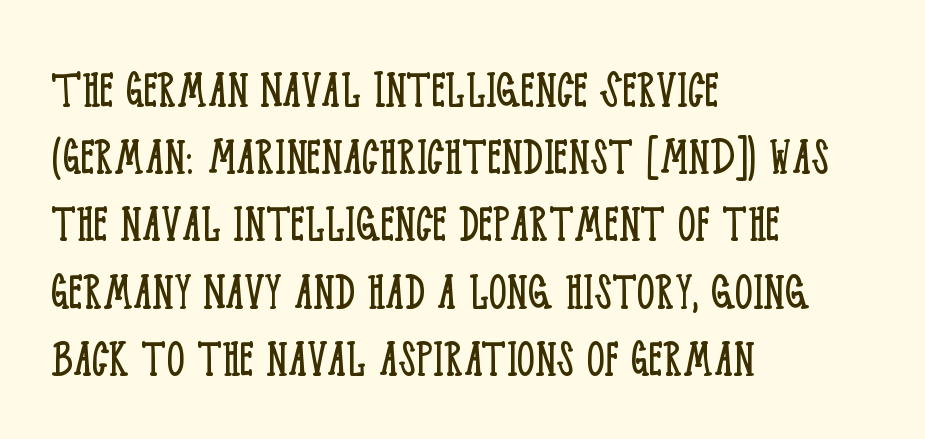
Bare-footed words on every line. The rag falls on the right side of this text block. Is this a fixed-width face? No — the glyphs have proportional, varying widths. Upright lettering throughout. Examine the stroke ends and you'll spot serifs.
